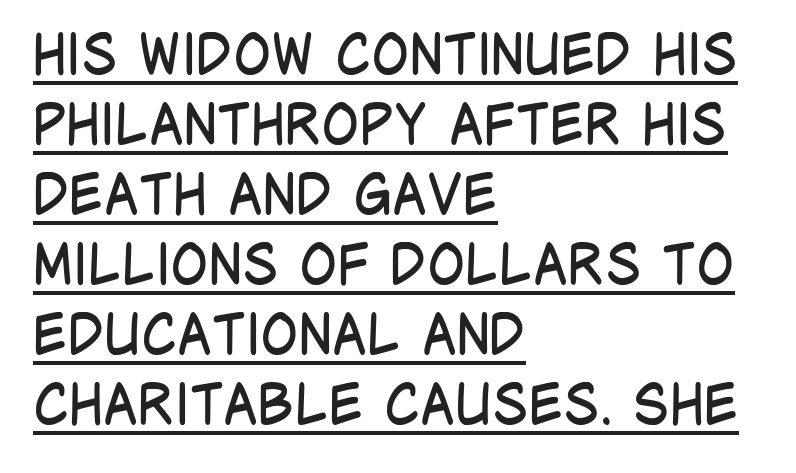
Q: Is the text bold? A: No.
Q: Is the text italic (slanted)? A: No, it is upright.
Q: Is the typeface a serif or a sans-serif typeface? A: Sans-serif.
Q: Is the text underlined? A: Yes.
Q: How is the paragraph aligned? A: Left-aligned.
Q: Is the spacing between letters normal or unusually wide? A: Normal.
Q: Is the spacing between lines tight, normal or loose? A: Normal.
Q: Width (condensed, normal, or wide)? A: Condensed.
Q: Stroke contrast? A: Low.
Q: x-height? A: Large.
Q: Monospaced? A: No.
